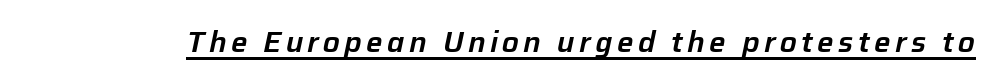
Q: Is the text italic (slanted)? A: Yes, it leans right by about 12 degrees.
Q: Is the text underlined? A: Yes.
Q: Width (condensed, normal, or wide)? A: Normal.
Q: Stroke contrast? A: Low.
Q: x-height? A: Medium.
Q: Monospaced? A: No.
